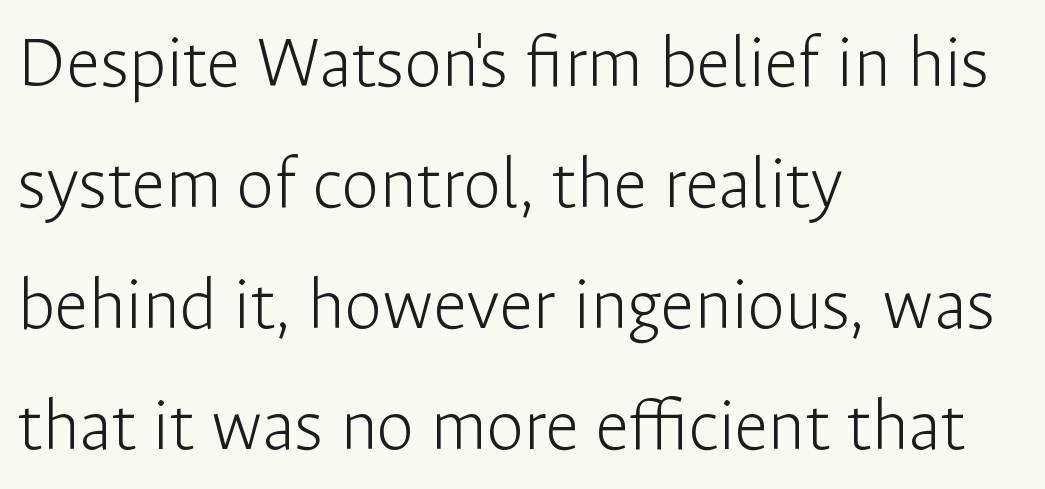
Q: Is the text bold? A: No.
Q: Is the text italic (slanted)? A: No, it is upright.
Q: Is the typeface a serif or a sans-serif typeface? A: Sans-serif.
Q: Is the text underlined? A: No.
Q: How is the paragraph aligned? A: Left-aligned.
Q: Is the spacing between letters normal or unusually wide? A: Normal.
Q: Is the spacing between lines tight, normal or loose? A: Normal.
Q: Width (condensed, normal, or wide)? A: Normal.
Q: Stroke contrast? A: Low.
Q: x-height? A: Medium.
Q: Monospaced? A: No.
